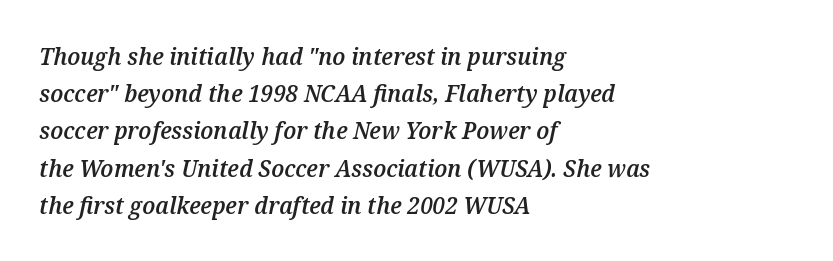
Posture: slanted. Compared with typical paragraphs, the rows here are spaced about the same. The string is rendered with underlining switched off. The tracking reads as untouched default to a designer's eye.
